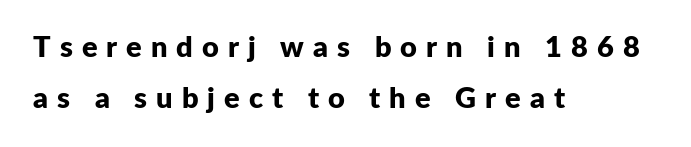
{"serif": "no", "italic": "no", "bold": "yes", "weight": "bold", "width": "normal", "stroke_contrast": "low", "x_height": "medium", "monospaced": "no", "underline": "no", "align": "left", "line_spacing_ratio": 1.75, "letter_spacing": "wide", "letter_spacing_em": 0.31, "glyph_px": 29}
